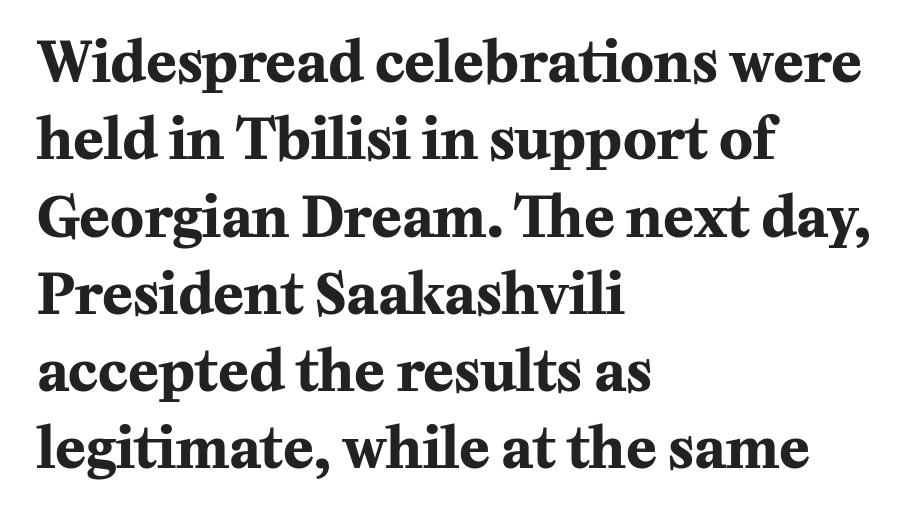
The image shows 56 px bold serif type, upright; set left-aligned, normal line spacing (1.38x), normal letter spacing, not underlined; medium stroke contrast and a medium x-height.
